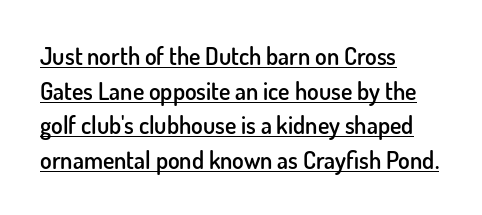
The image shows 24 px text type, upright; set left-aligned, normal line spacing (1.44x), normal letter spacing, underlined.
